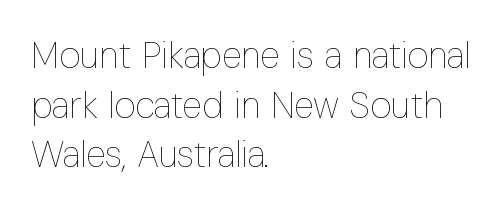
{"italic": "no", "bold": "no", "weight": "thin", "width": "condensed", "stroke_contrast": "low", "x_height": "medium", "monospaced": "no", "underline": "no", "align": "left", "line_spacing": "normal", "line_spacing_ratio": 1.34, "letter_spacing": "normal", "letter_spacing_em": 0.0, "glyph_px": 37}
